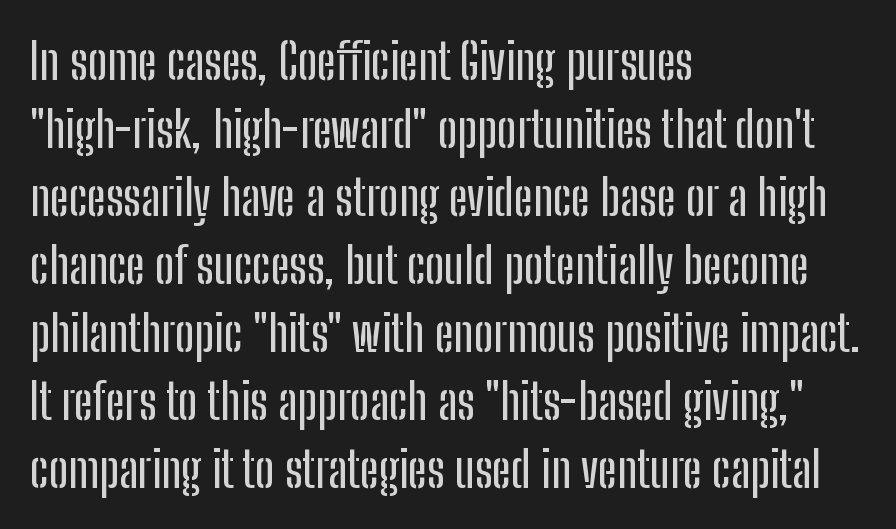
{"serif": "no", "italic": "no", "width": "condensed", "stroke_contrast": "low", "x_height": "medium", "monospaced": "no", "underline": "no", "align": "left", "line_spacing": "normal", "line_spacing_ratio": 1.36, "letter_spacing": "normal", "letter_spacing_em": 0.0, "glyph_px": 50}
